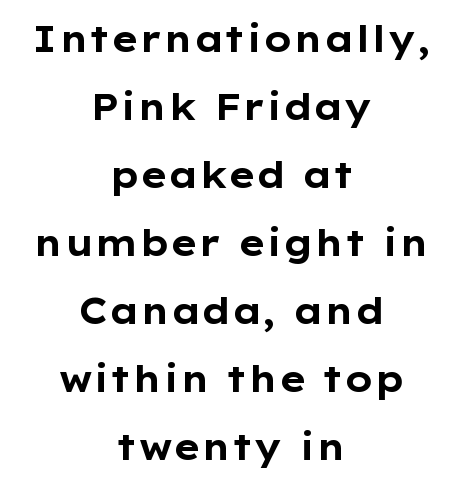
The rendering uses a bold face; every stroke is thick and dark. Regarding serifs, this sample does without them. Unlike italic type, these characters show no tilt at all. Honestly, the letter spacing is just normal — you wouldn't notice it. The rendering positions every line midway between the sides. Letters rest on an invisible, unmarked baseline.
